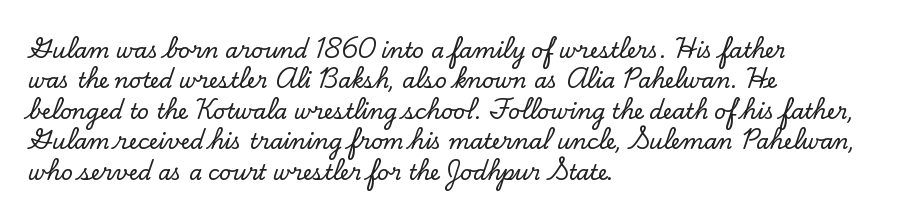
{"underline": "no", "align": "left", "line_spacing": "normal", "line_spacing_ratio": 1.45, "letter_spacing": "normal", "letter_spacing_em": 0.0, "glyph_px": 21}
